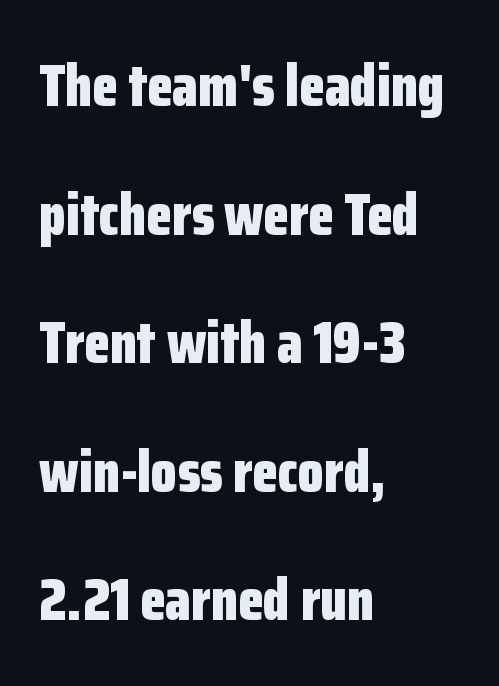
Q: Is the text bold? A: Yes.
Q: Is the text italic (slanted)? A: No, it is upright.
Q: Is the typeface a serif or a sans-serif typeface? A: Sans-serif.
Q: Is the text underlined? A: No.
Q: How is the paragraph aligned? A: Left-aligned.
Q: Is the spacing between letters normal or unusually wide? A: Normal.
Q: Is the spacing between lines tight, normal or loose? A: Loose.
Q: Width (condensed, normal, or wide)? A: Condensed.
Q: Stroke contrast? A: Low.
Q: x-height? A: Medium.
Q: Monospaced? A: No.
